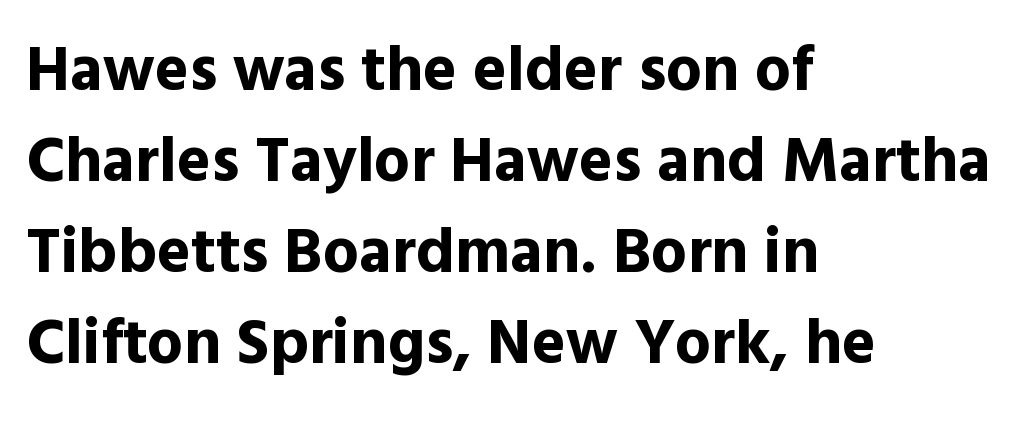
Q: Is the text bold? A: Yes.
Q: Is the text italic (slanted)? A: No, it is upright.
Q: Is the typeface a serif or a sans-serif typeface? A: Sans-serif.
Q: Is the text underlined? A: No.
Q: How is the paragraph aligned? A: Left-aligned.
Q: Is the spacing between letters normal or unusually wide? A: Normal.
Q: Is the spacing between lines tight, normal or loose? A: Normal.
Q: Width (condensed, normal, or wide)? A: Normal.
Q: x-height? A: Medium.
Q: Monospaced? A: No.
